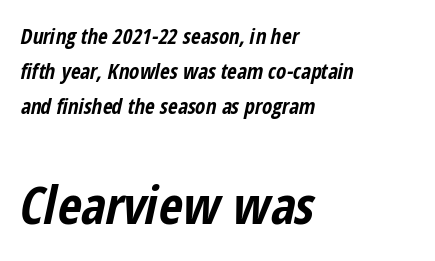
The image shows 52 px bold, condensed type, italic (leaning right); set left-aligned, normal line spacing (1.67x), normal letter spacing, not underlined; the second (bottom) block is 2.48x larger; low stroke contrast and a medium x-height.
